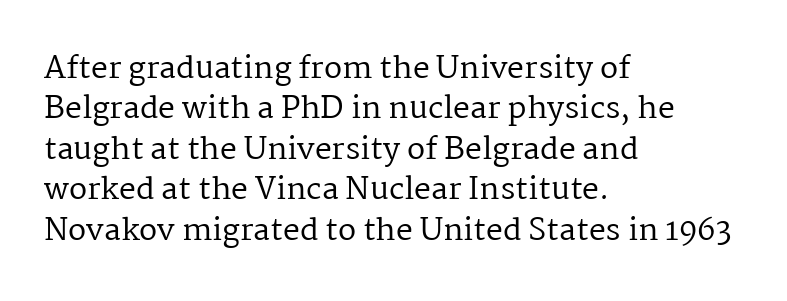
Default kerning and tracking; the words read as compact shapes. This sample has the flowing, uneven cadence of proportional lettering. Heft: none added — not bold. The gap between lines stays unmarked. Serif or sans? Serif — the stroke terminals have little feet.
